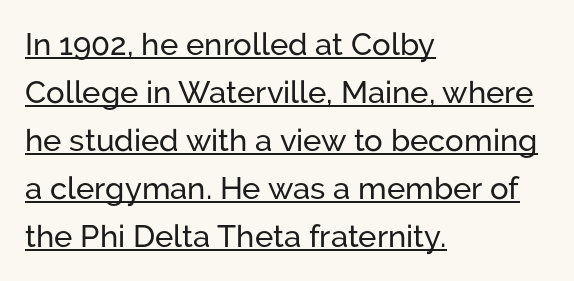
Left-aligned paragraph, ragged on the right. Each word holds together tightly as a unit, with standard inter-letter gaps. Ordinary non-slanted type is in use. You can see a thin bar hugging the bottom of the glyphs. Vertically, the passage feels balanced, rows spaced as you'd expect. Nothing sits at the stroke ends, so this counts as sans-serif.
